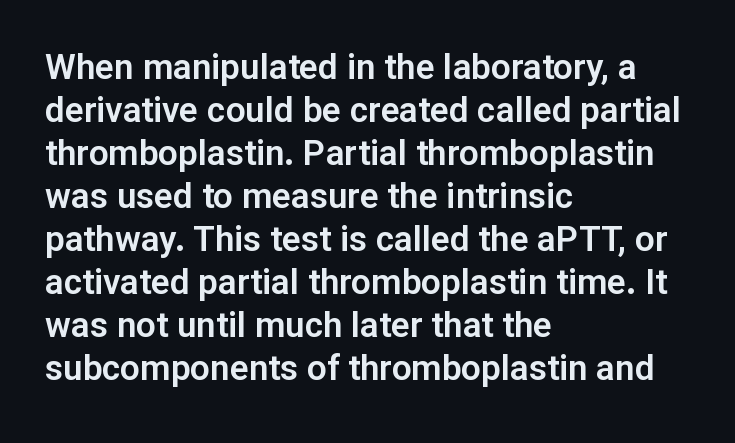
The image shows 35 px sans-serif type, upright; set left-aligned, line spacing 1.23x, normal letter spacing, not underlined; low stroke contrast and a medium x-height.
